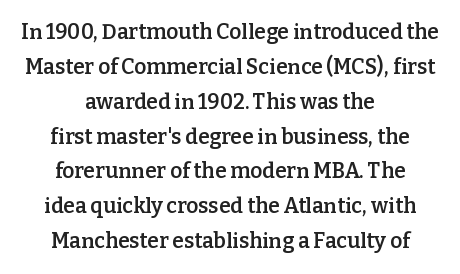
The image shows 21 px text type, upright; set centered, normal line spacing (1.66x), normal letter spacing, not underlined.
